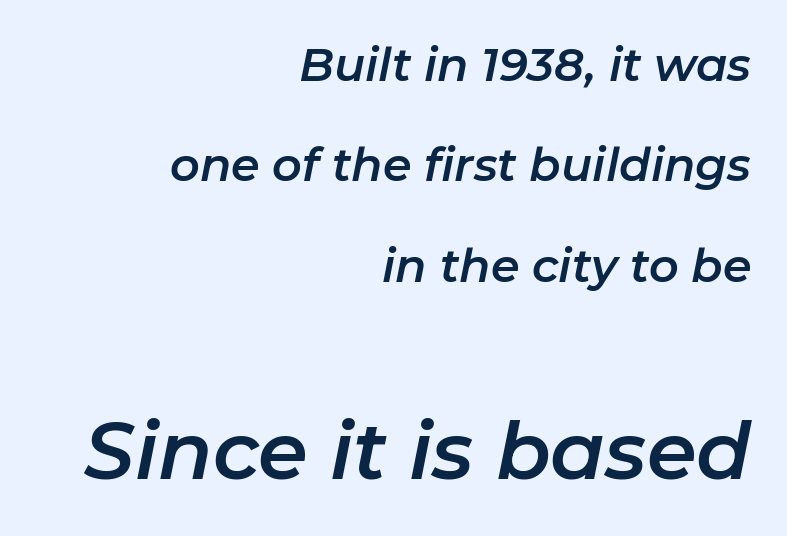
Casual observation: everything's shoved over to the right. Proportional: the letters do not fall into vertical columns. This rendering leaves character spacing at its baseline value. Italic: yes, the glyphs are oblique. The composition opens small and finishes big. Underlining? Definitely not there.
